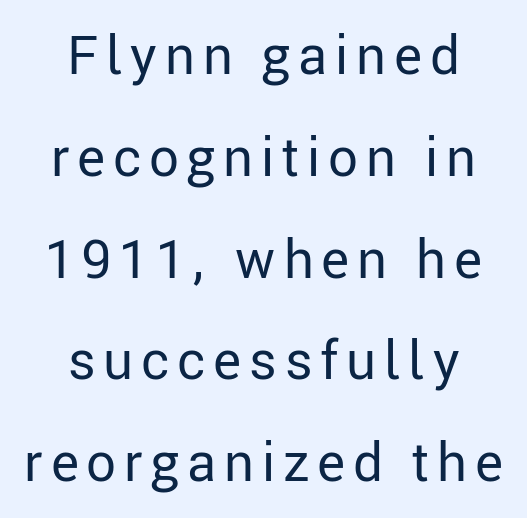
{"serif": "no", "italic": "no", "bold": "no", "weight": "regular", "width": "normal", "stroke_contrast": "low", "x_height": "medium", "monospaced": "no", "underline": "no", "align": "center", "line_spacing": "loose", "line_spacing_ratio": 1.92, "glyph_px": 53}
